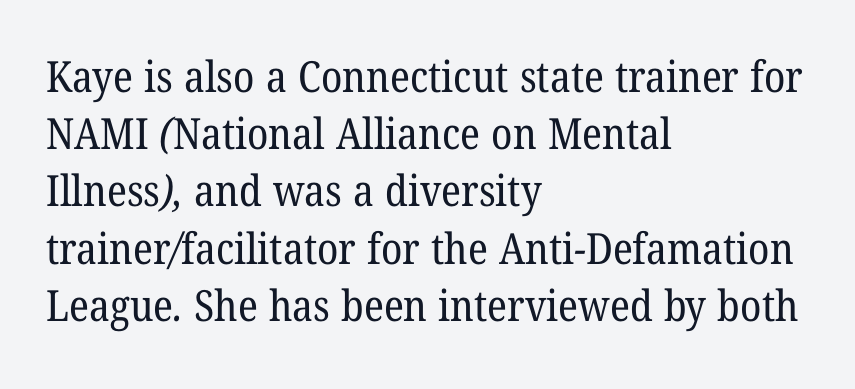
{"serif": "yes", "bold": "no", "weight": "regular", "width": "normal", "stroke_contrast": "low", "x_height": "medium", "monospaced": "no", "underline": "no", "align": "left", "line_spacing": "normal", "line_spacing_ratio": 1.33, "letter_spacing": "normal", "letter_spacing_em": 0.0, "glyph_px": 43}
